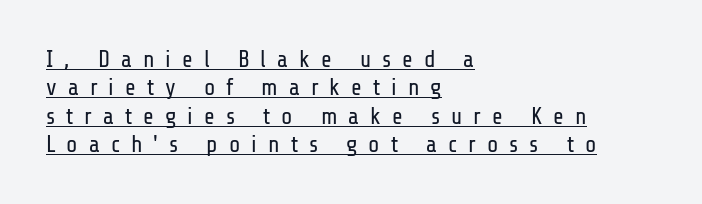
{"italic": "no", "bold": "no", "underline": "yes", "align": "left", "line_spacing_ratio": 1.23, "letter_spacing": "wide", "letter_spacing_em": 0.48, "glyph_px": 23}
